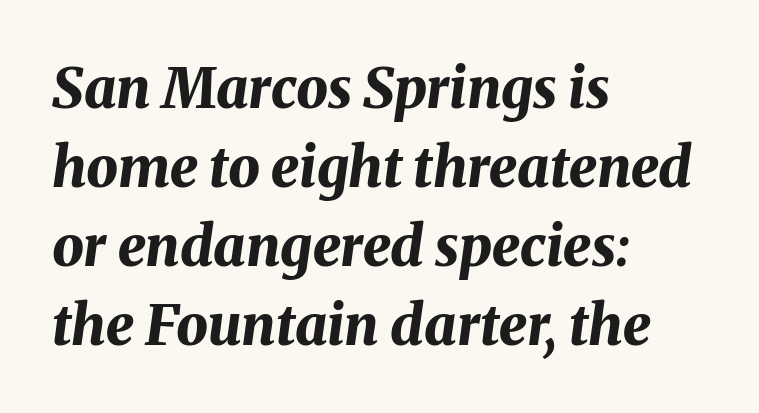
{"italic": "yes", "lean": "right", "slant_degrees": 8, "bold": "yes", "weight": "bold", "width": "normal", "stroke_contrast": "medium", "x_height": "medium", "monospaced": "no", "underline": "no", "align": "left", "line_spacing": "normal", "line_spacing_ratio": 1.41, "letter_spacing": "normal", "letter_spacing_em": 0.0, "glyph_px": 56}
